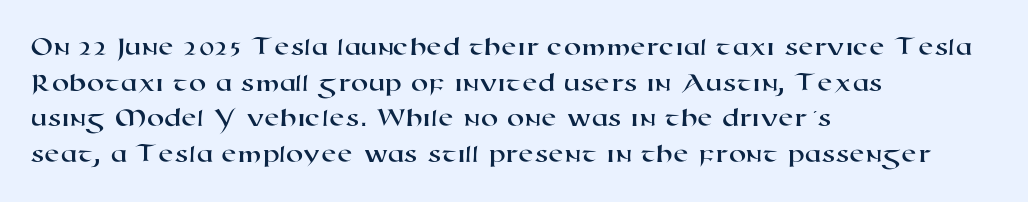
{"serif": "no", "width": "wide", "stroke_contrast": "high", "x_height": "medium", "monospaced": "no", "underline": "no", "align": "left", "line_spacing": "normal", "line_spacing_ratio": 1.27, "letter_spacing": "normal", "letter_spacing_em": 0.0, "glyph_px": 28}
